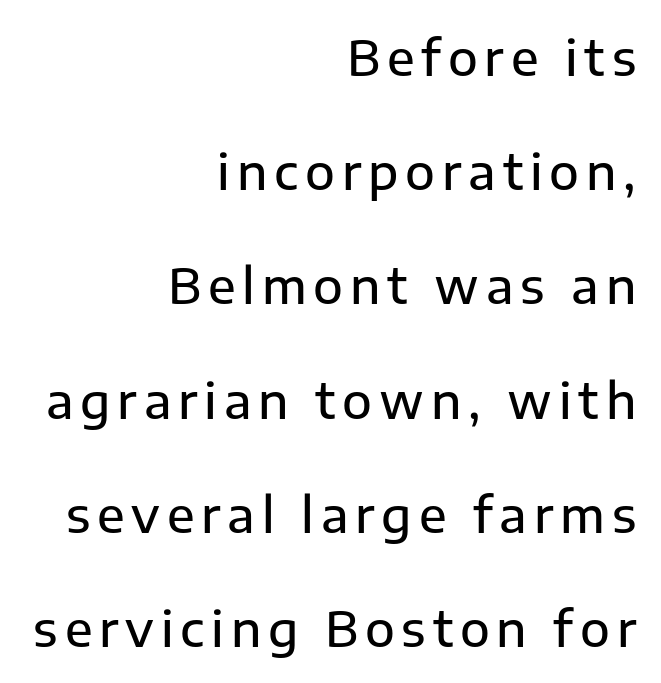
Each letter keeps its own natural width here, so spacing adapts to shape. Bare-footed words on every line. Layout note: lines flush right. You can tell it's not italic because the verticals are truly vertical.
